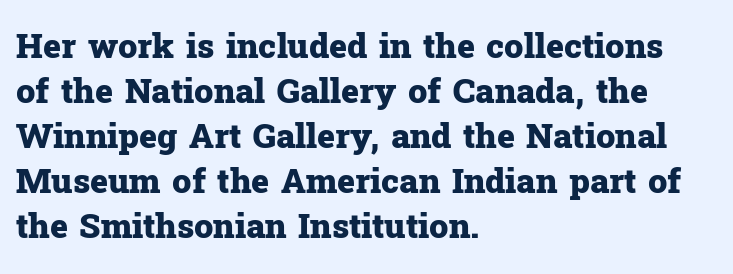
The image shows 34 px heavy serif type, upright; set left-aligned, normal line spacing (1.32x), normal letter spacing, not underlined; low stroke contrast and a medium x-height.
